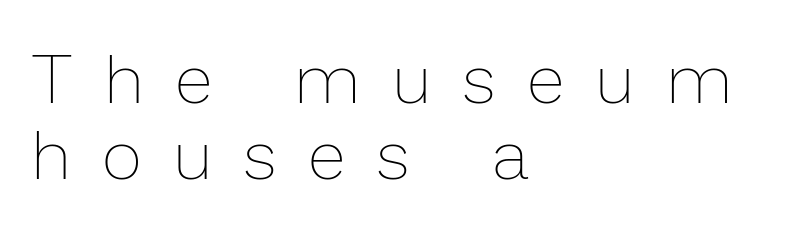
{"italic": "no", "bold": "no", "weight": "thin", "width": "normal", "stroke_contrast": "low", "x_height": "medium", "monospaced": "no", "underline": "no", "align": "left", "line_spacing": "tight", "line_spacing_ratio": 1.1, "letter_spacing": "wide", "letter_spacing_em": 0.48, "glyph_px": 69}
